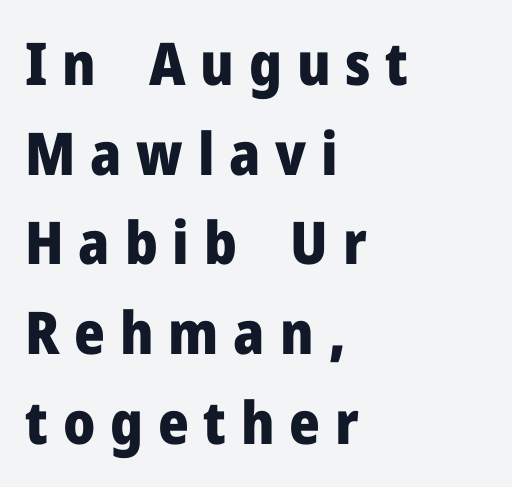
Q: Is the text bold? A: Yes.
Q: Is the text italic (slanted)? A: No, it is upright.
Q: Is the typeface a serif or a sans-serif typeface? A: Sans-serif.
Q: Is the text underlined? A: No.
Q: How is the paragraph aligned? A: Left-aligned.
Q: Is the spacing between letters normal or unusually wide? A: Unusually wide.
Q: Is the spacing between lines tight, normal or loose? A: Normal.
Q: Width (condensed, normal, or wide)? A: Normal.
Q: Stroke contrast? A: Low.
Q: x-height? A: Medium.
Q: Monospaced? A: No.
